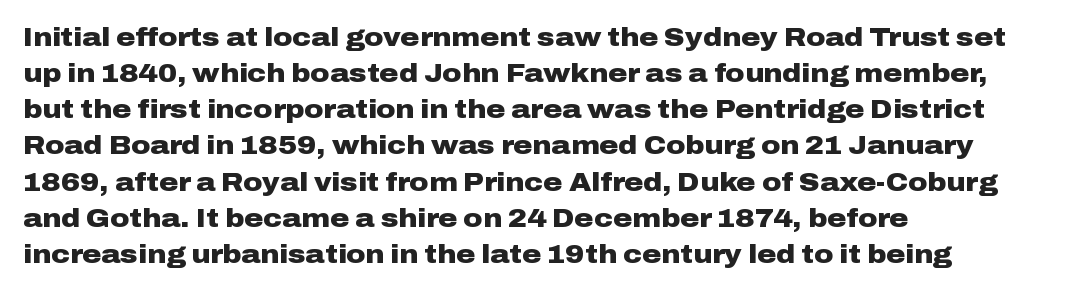
{"italic": "no", "bold": "yes", "underline": "no", "align": "left", "line_spacing": "normal", "line_spacing_ratio": 1.39, "letter_spacing": "normal", "letter_spacing_em": 0.0, "glyph_px": 26}
